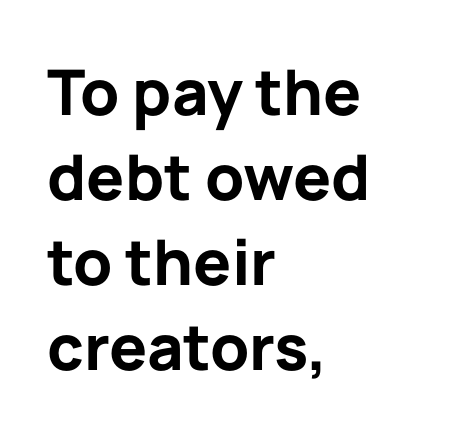
The lettering stays uniformly vertical, giving the passage a roman look. The zone under the glyphs is completely vacant. Is this a fixed-width face? No — the glyphs have proportional, varying widths. To sum up the face: it is a sans, with no serifs. Each new line begins a customary step beneath the previous one. Strong, thick strokes mark this as bold type.
